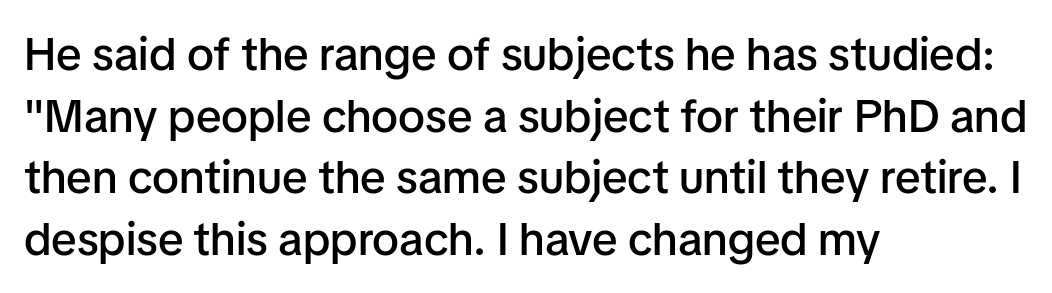
{"serif": "no", "italic": "no", "bold": "semi", "weight": "semibold", "width": "normal", "stroke_contrast": "low", "x_height": "medium", "monospaced": "no", "underline": "no", "align": "left", "line_spacing": "normal", "line_spacing_ratio": 1.34, "letter_spacing": "normal", "letter_spacing_em": 0.0, "glyph_px": 46}
